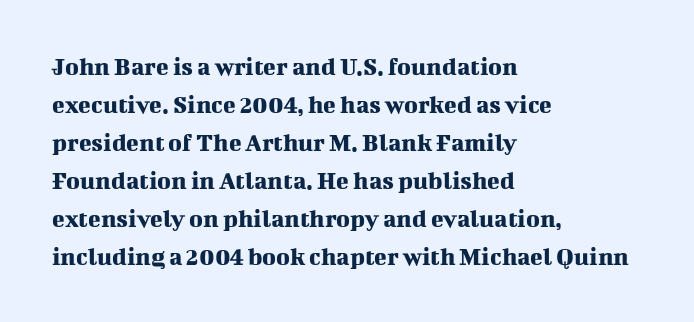
{"italic": "no", "underline": "no", "align": "left", "line_spacing": "normal", "line_spacing_ratio": 1.46, "letter_spacing": "normal", "letter_spacing_em": 0.0, "glyph_px": 26}
